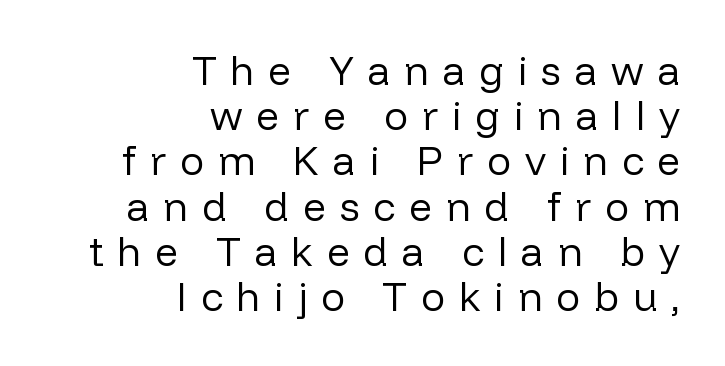
The image shows 40 px regular-weight sans-serif type, upright; set right-aligned, tight line spacing (1.13x), unusually wide letter spacing (+0.35 em), not underlined; low stroke contrast and a medium x-height.
